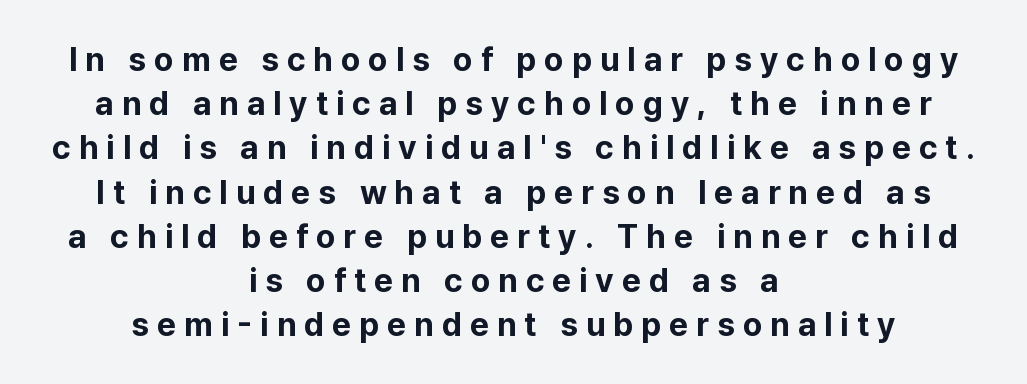
Q: Is the text bold? A: Yes.
Q: Is the text italic (slanted)? A: No, it is upright.
Q: Is the typeface a serif or a sans-serif typeface? A: Sans-serif.
Q: Is the text underlined? A: No.
Q: How is the paragraph aligned? A: Centered.
Q: Is the spacing between letters normal or unusually wide? A: Unusually wide.
Q: Is the spacing between lines tight, normal or loose? A: Normal.
Q: Width (condensed, normal, or wide)? A: Normal.
Q: Stroke contrast? A: Low.
Q: x-height? A: Medium.
Q: Monospaced? A: No.
